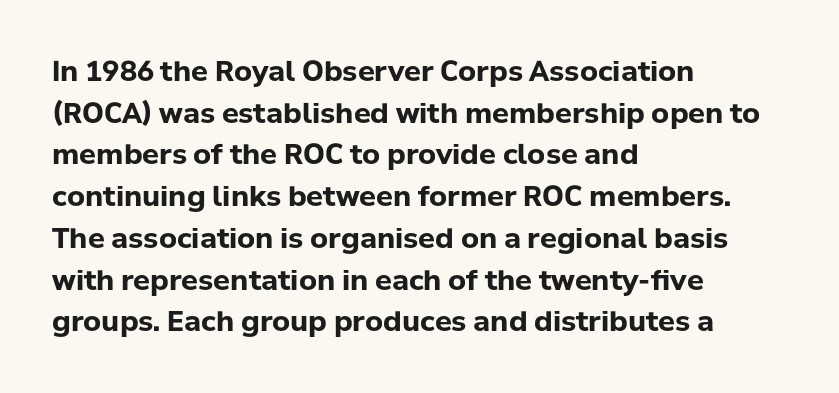
{"serif": "no", "italic": "no", "bold": "yes", "weight": "bold", "width": "normal", "stroke_contrast": "low", "x_height": "medium", "monospaced": "no", "underline": "no", "align": "left", "line_spacing": "normal", "line_spacing_ratio": 1.49, "letter_spacing": "normal", "letter_spacing_em": 0.0, "glyph_px": 28}
